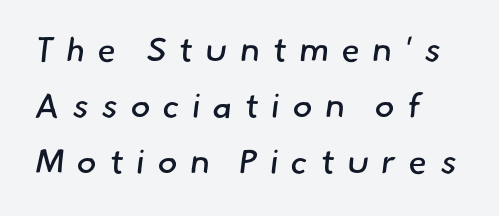
A typesetter would call this leading conventional body-copy spacing. The strokes carry an ordinary text weight at most. This rendering features lettering with no underline. Horizontal alignment here is leftward, the default for most running prose. Classification — sans serif. Do the characters align in a grid? No, the font is proportional.
